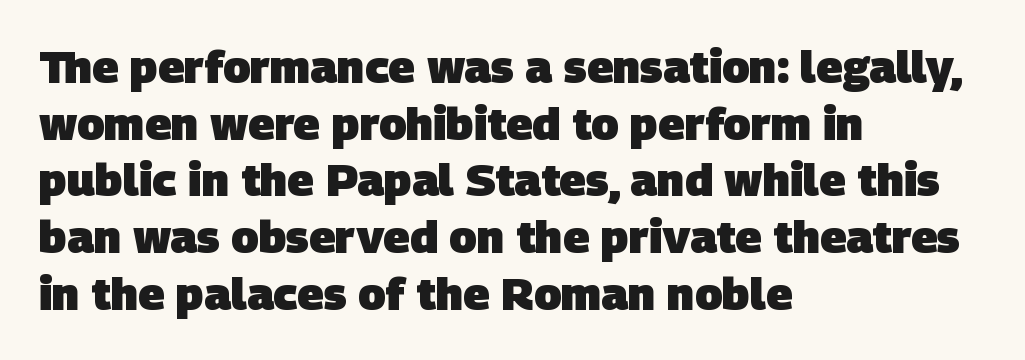
Words appear dense and cohesive because spacing is normal. Look at the bottom of the vertical strokes: they stop flat, with no serifs. The text block is weighted toward the left margin, trailing off unevenly rightward. Type without underlining. A normal amount of white space separates one row of letters from the next.
